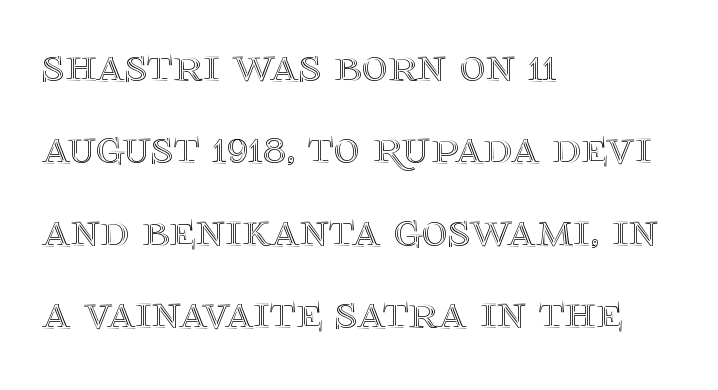
When letters stand straight like this, we call the style roman or upright. Leftover space on each line is placed entirely after the last word. The tracking reads as untouched default to a designer's eye. Glance below the letters and you will spot only blank space. The line-height multiplier appears to be the usual default. Is this a fixed-width face? No — the glyphs have proportional, varying widths.
